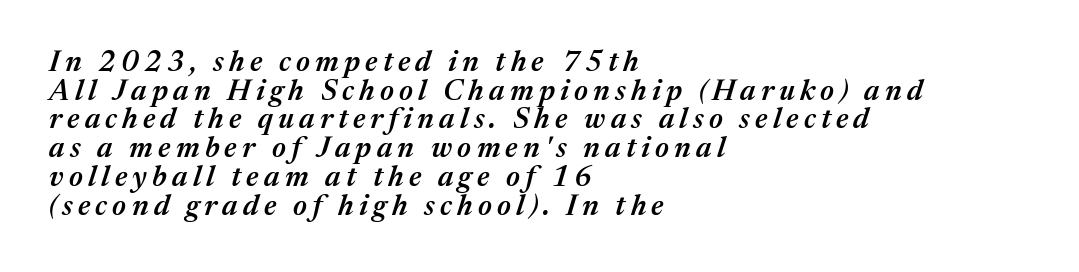
The image shows 29 px semibold type, italic (leaning right); set left-aligned, tight line spacing (0.99x), not underlined; medium stroke contrast and a medium x-height.
